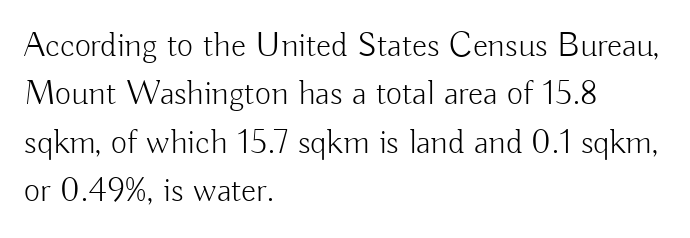
This is the regular roman posture of the typeface. Descender tails drop into unmarked territory. Spacing verdict: proportional, widths tailored to each character. Does the leading feel generous? No, just average. The typesetting does not lean heavy: it is not bold.
